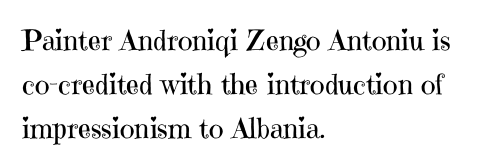
Q: Is the text bold? A: No.
Q: Is the text italic (slanted)? A: No, it is upright.
Q: Is the typeface a serif or a sans-serif typeface? A: Serif.
Q: Is the text underlined? A: No.
Q: How is the paragraph aligned? A: Left-aligned.
Q: Is the spacing between letters normal or unusually wide? A: Normal.
Q: Is the spacing between lines tight, normal or loose? A: Normal.
Q: Width (condensed, normal, or wide)? A: Normal.
Q: Stroke contrast? A: High.
Q: x-height? A: Medium.
Q: Monospaced? A: No.
